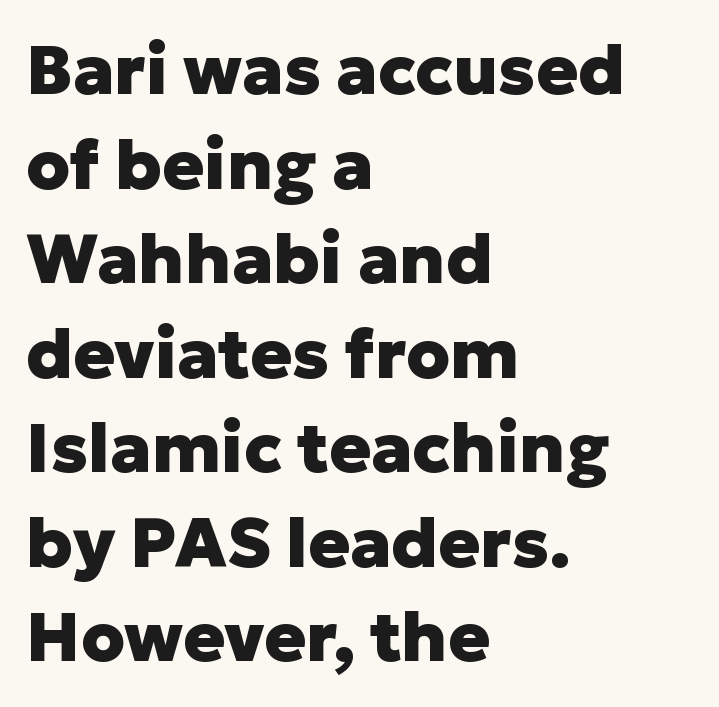
{"serif": "no", "italic": "no", "bold": "yes", "weight": "heavy", "width": "normal", "stroke_contrast": "low", "x_height": "medium", "monospaced": "no", "underline": "no", "align": "left", "line_spacing": "normal", "line_spacing_ratio": 1.37, "letter_spacing": "normal", "letter_spacing_em": 0.0, "glyph_px": 69}
